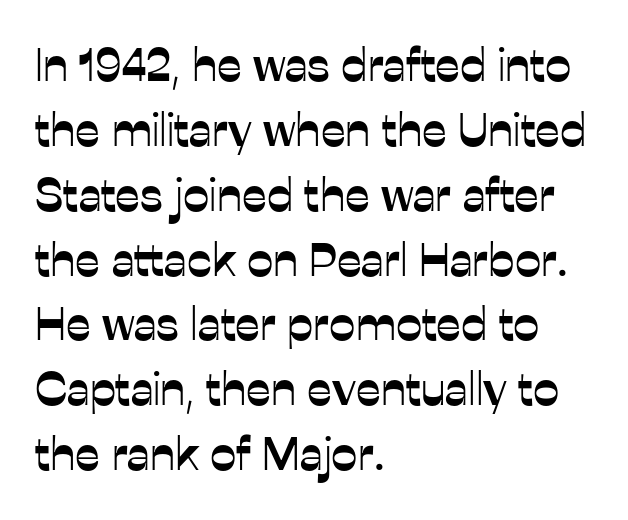
The image shows 47 px sans-serif type, upright; set left-aligned, normal line spacing (1.38x), normal letter spacing, not underlined; low stroke contrast and a medium x-height.
